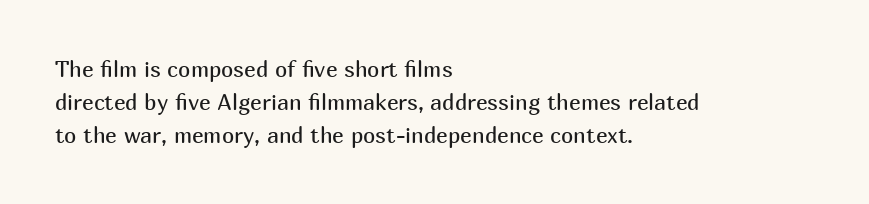
Tall strokes in this sample are plumb rather than angled. Weight: regular or lighter. Tracking value appears to be zero — textbook default spacing. The passage shown stacks its lines at a standard gap. The lines in this sample share a left origin and differ only in where they stop. Anything drawn beneath the words? Only blank space.
